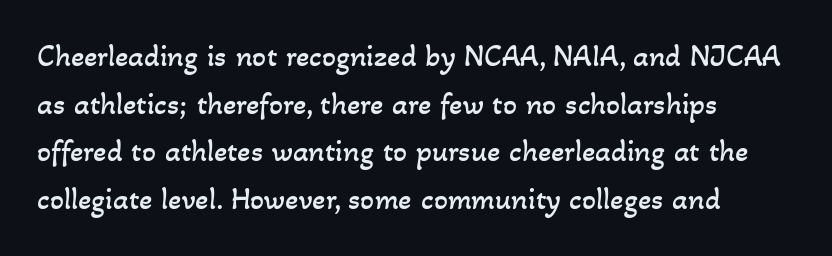
{"bold": "no", "weight": "regular", "width": "normal", "stroke_contrast": "low", "x_height": "small", "monospaced": "no", "underline": "no", "align": "left", "line_spacing": "normal", "line_spacing_ratio": 1.54, "letter_spacing": "normal", "letter_spacing_em": 0.0, "glyph_px": 31}
